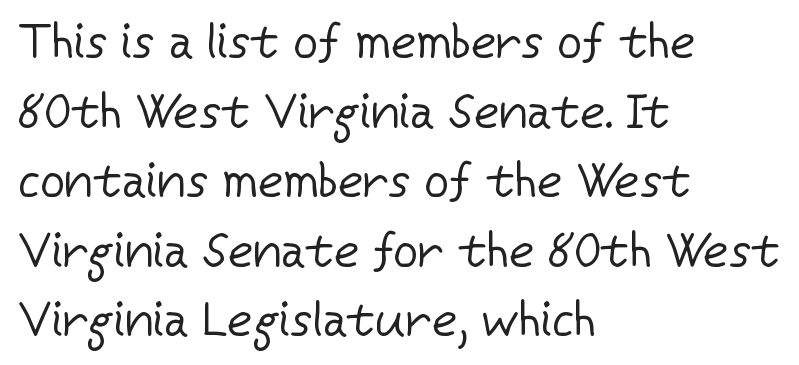
The image shows 49 px regular-weight sans-serif type, upright; set left-aligned, normal line spacing (1.42x), normal letter spacing, not underlined; low stroke contrast and a medium x-height.
